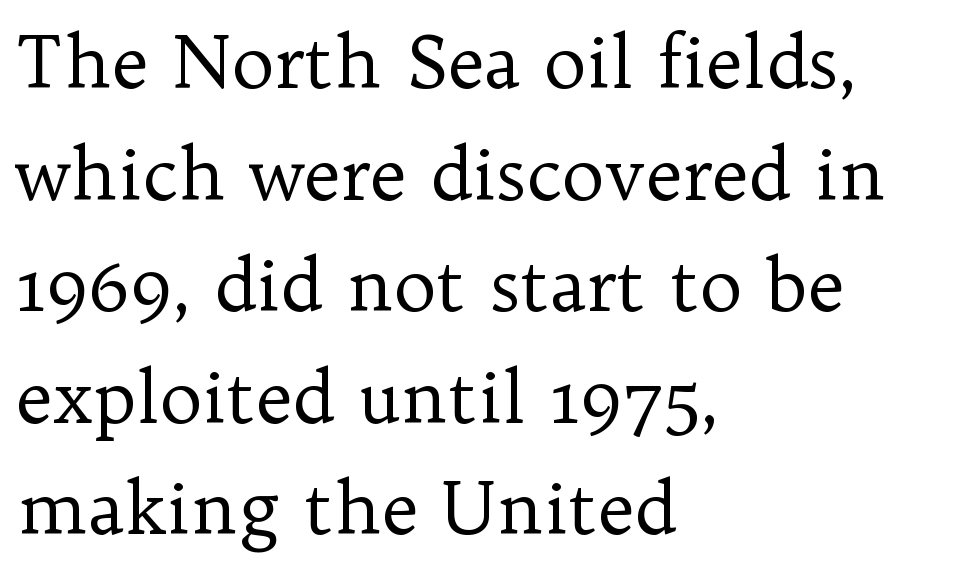
The image shows 72 px regular-weight serif type, upright; set left-aligned, normal line spacing (1.55x), normal letter spacing, not underlined; low stroke contrast and a medium x-height.
